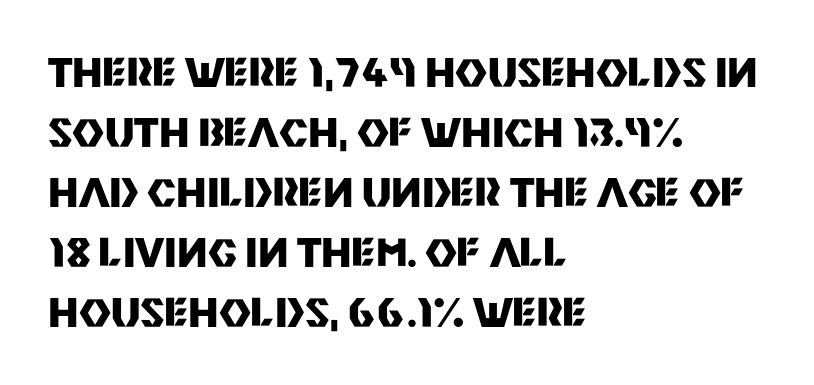
The image shows 39 px heavy sans-serif type, upright; set left-aligned, normal line spacing (1.54x), normal letter spacing, not underlined; medium stroke contrast and a large x-height.
